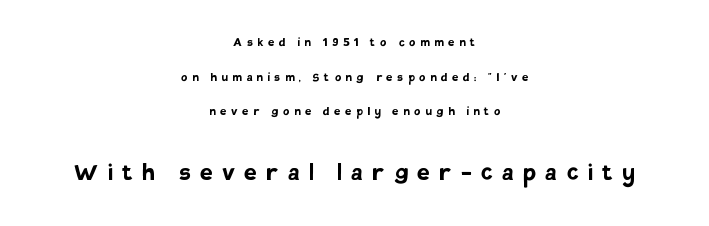
{"serif": "no", "italic": "no", "bold": "yes", "weight": "semibold", "width": "normal", "stroke_contrast": "low", "x_height": "large", "monospaced": "no", "underline": "no", "align": "center", "line_spacing": "loose", "line_spacing_ratio": 2.47, "letter_spacing": "wide", "letter_spacing_em": 0.34, "larger_block": "second", "size_ratio": 2.0, "glyph_px": 28}
